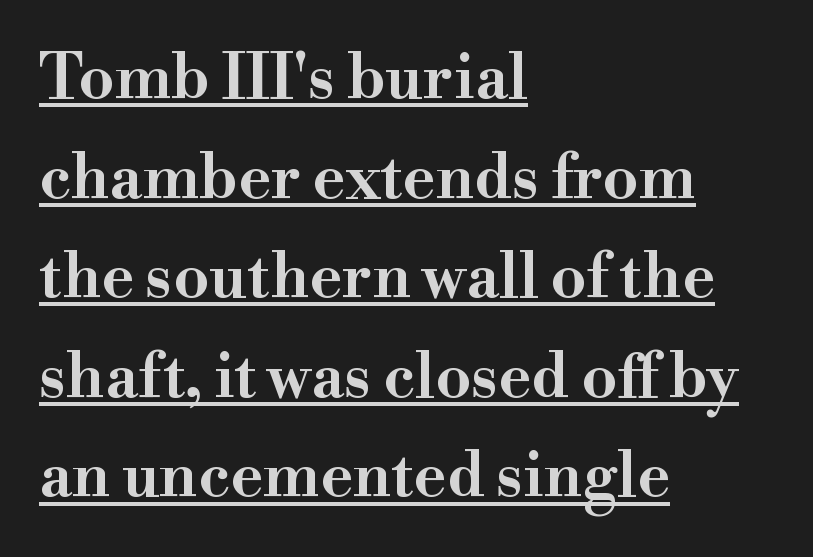
Looks like regular typesetting: each glyph gets only the width it needs. A roman cut, with each character standing at attention. Examine the stroke ends and you'll spot serifs. Is there an underline? Yes — a line sits under the letters.
